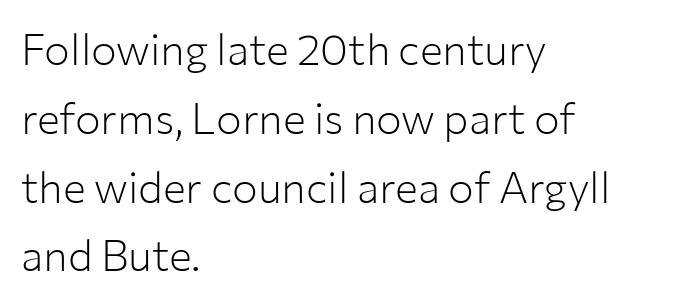
{"serif": "no", "italic": "no", "bold": "no", "weight": "light", "width": "normal", "stroke_contrast": "low", "x_height": "medium", "monospaced": "no", "underline": "no", "align": "left", "line_spacing": "normal", "line_spacing_ratio": 1.6, "letter_spacing": "normal", "letter_spacing_em": 0.0, "glyph_px": 43}
